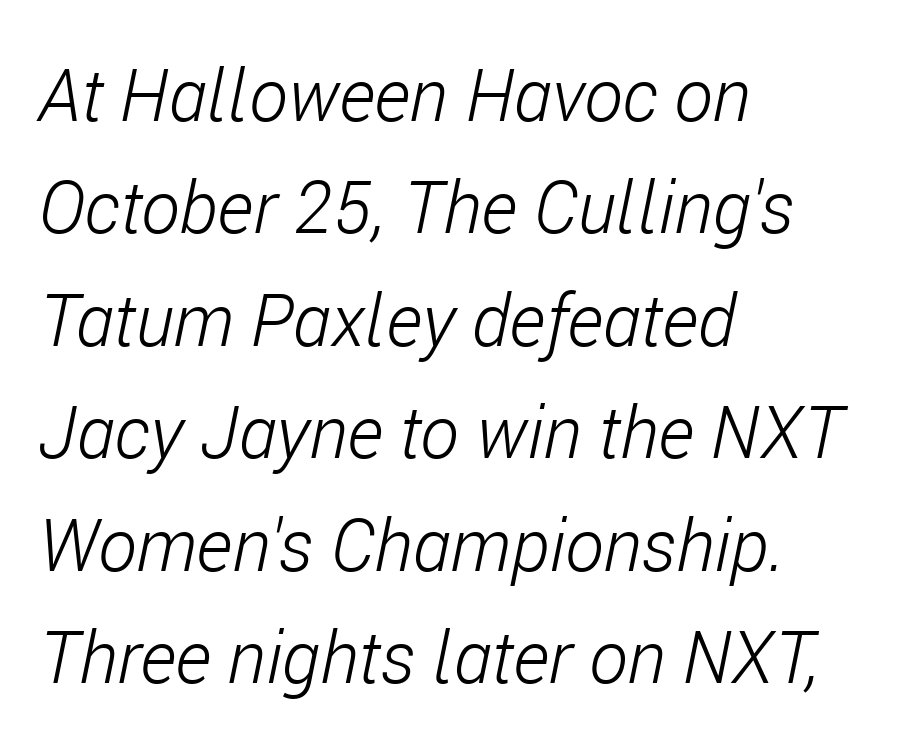
Does the lettering tilt? It does — this is italic. These glyphs show unthickened strokes, regular width or finer. Rows of type keep a routine distance in the vertical direction. The passage shown is typed in a proportional face where columns would drift. What stands out about the letter spacing? Nothing — it is the standard amount. Honestly, there is no underline to notice here at all.
